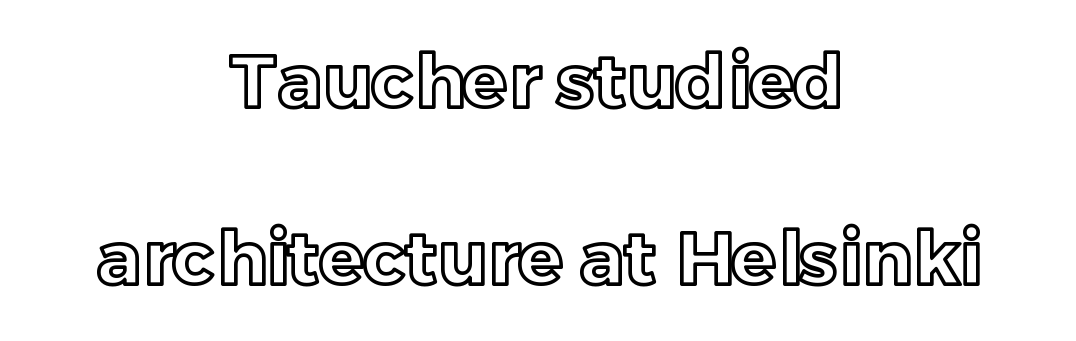
{"italic": "no", "width": "normal", "x_height": "medium", "monospaced": "no", "underline": "no", "align": "center", "line_spacing": "loose", "line_spacing_ratio": 2.39, "letter_spacing": "normal", "letter_spacing_em": 0.0, "glyph_px": 74}
